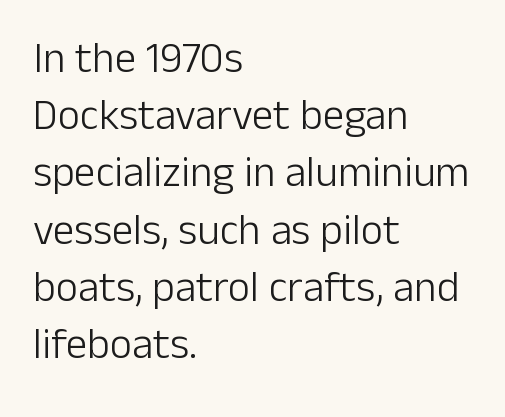
The designer went with a sans here, leaving each stem footless. A student would call this left alignment; a typographer would say flush left, rag right. Lines of text with bare space underneath. Every character sits straight up, as roman type does. Compared with a typical body face, this is equally light or lighter still. Evenly set lines give the paragraph a standard silhouette.
